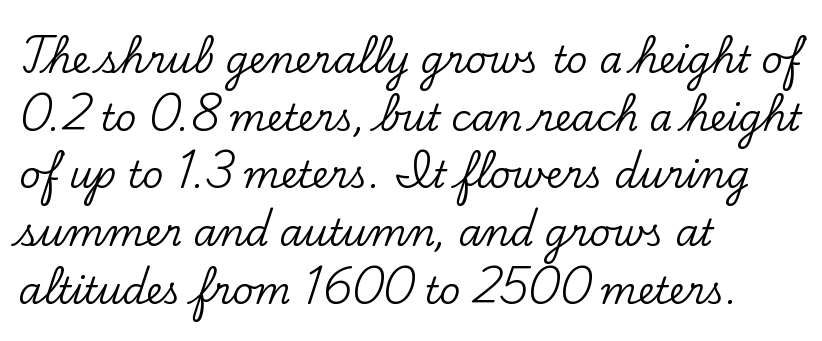
The image shows 37 px serif type; set left-aligned, normal line spacing (1.56x), normal letter spacing, not underlined; low stroke contrast and a small x-height.
